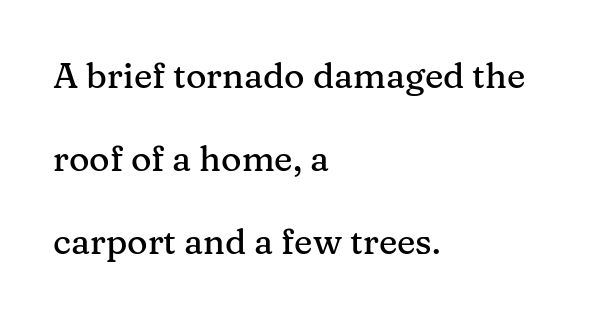
{"serif": "yes", "italic": "no", "width": "normal", "stroke_contrast": "medium", "x_height": "medium", "monospaced": "no", "underline": "no", "align": "left", "line_spacing": "loose", "line_spacing_ratio": 2.37, "letter_spacing": "normal", "letter_spacing_em": 0.0, "glyph_px": 35}
